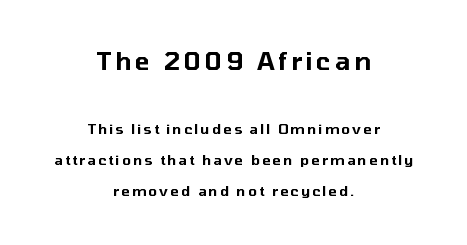
{"italic": "no", "underline": "no", "align": "center", "line_spacing": "loose", "line_spacing_ratio": 2.21, "larger_block": "first", "size_ratio": 1.79, "glyph_px": 25}
